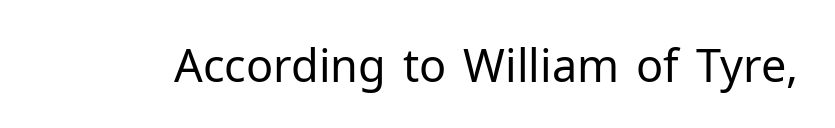
{"serif": "no", "italic": "no", "bold": "no", "weight": "regular", "width": "normal", "stroke_contrast": "low", "x_height": "medium", "monospaced": "no", "underline": "no", "letter_spacing": "normal", "letter_spacing_em": 0.0, "glyph_px": 45}
